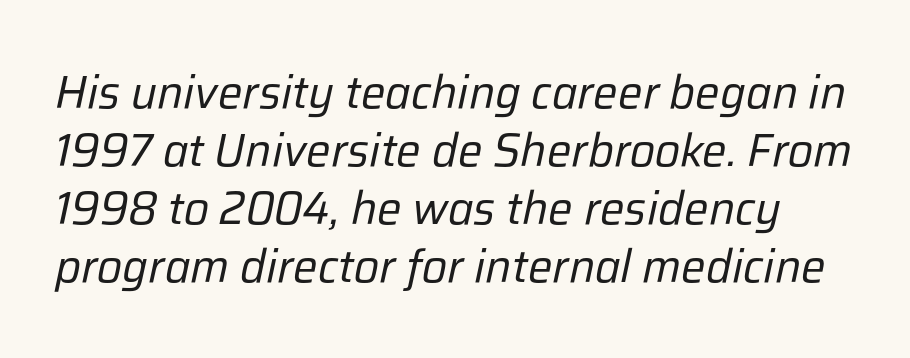
The image shows 46 px regular-weight type, italic (leaning right); set normal line spacing (1.26x), normal letter spacing, not underlined; low stroke contrast and a medium x-height.
